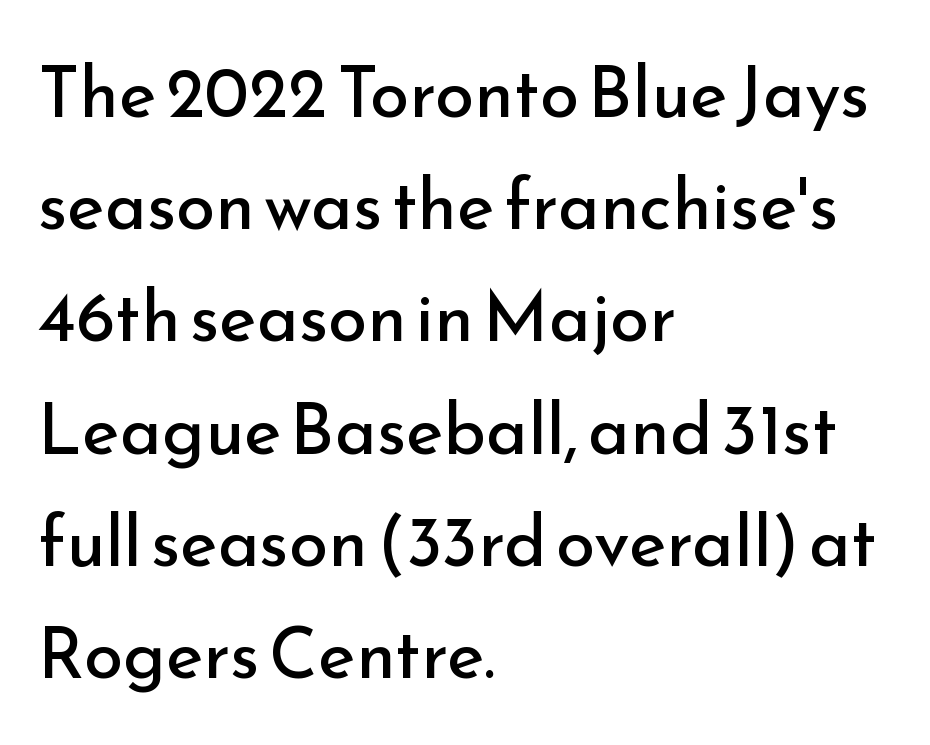
{"serif": "no", "italic": "no", "bold": "no", "weight": "regular", "width": "normal", "stroke_contrast": "low", "x_height": "small", "monospaced": "no", "underline": "no", "align": "left", "line_spacing": "normal", "line_spacing_ratio": 1.58, "letter_spacing": "normal", "letter_spacing_em": 0.0, "glyph_px": 71}
